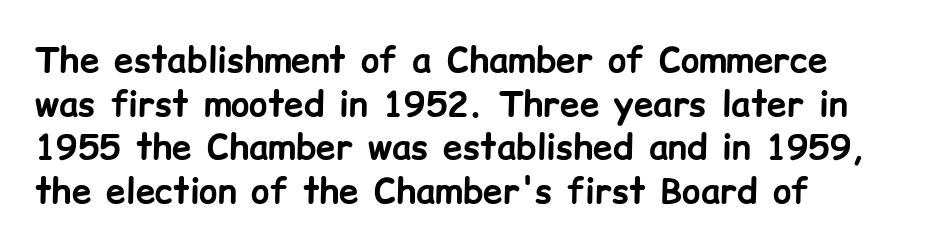
Rule under the text: the space is simply empty. Do the characters align in a grid? No, the font is proportional. Each word holds together tightly as a unit, with standard inter-letter gaps. Does the type have serifs? No, each stem ends abruptly. The sample has been set heavy, in full bold.
